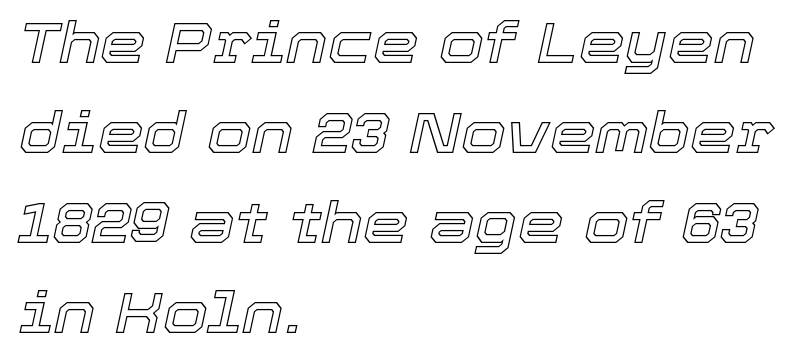
The image shows 58 px text type, italic (leaning right); set left-aligned, normal line spacing (1.55x), normal letter spacing, not underlined; a medium x-height.
